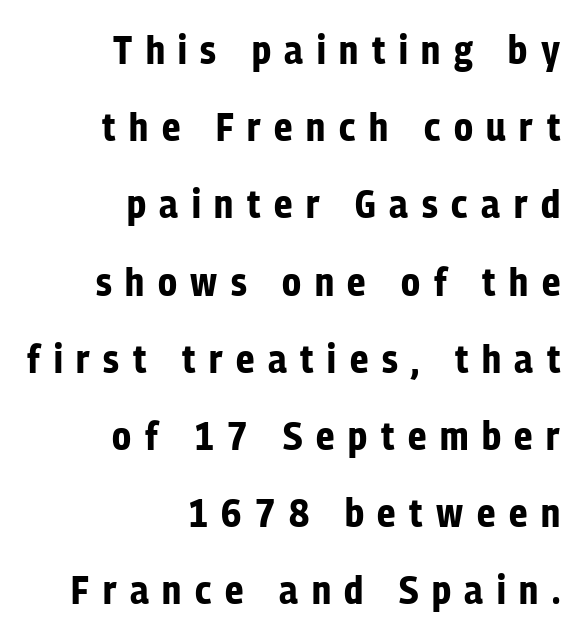
Layout note: lines flush right. The specimen omits any rule beneath the text block's lines. This sample has the flowing, uneven cadence of proportional lettering. A typesetter would call this heavily tracked-out type.
